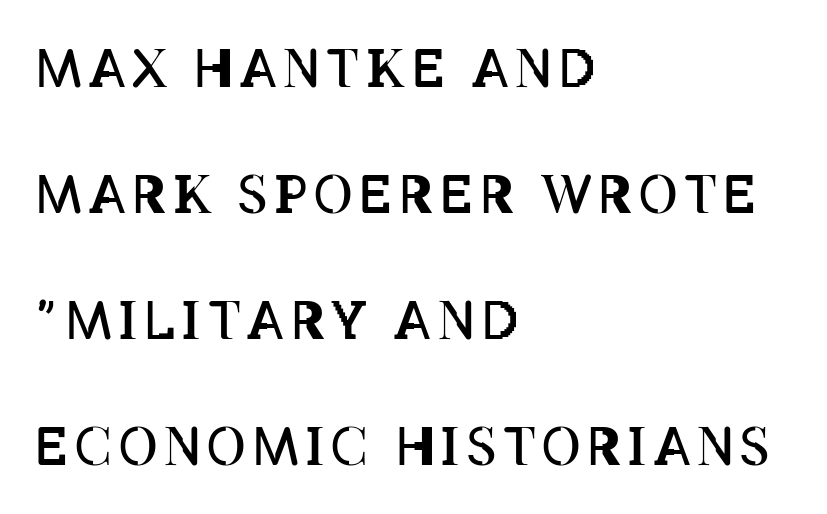
Think of a printed novel: that variable character pitch is what you see here. Compared with a centered layout, this one pins lines to the left instead. Weight: not bold — regular or lighter. Style check: upright.
